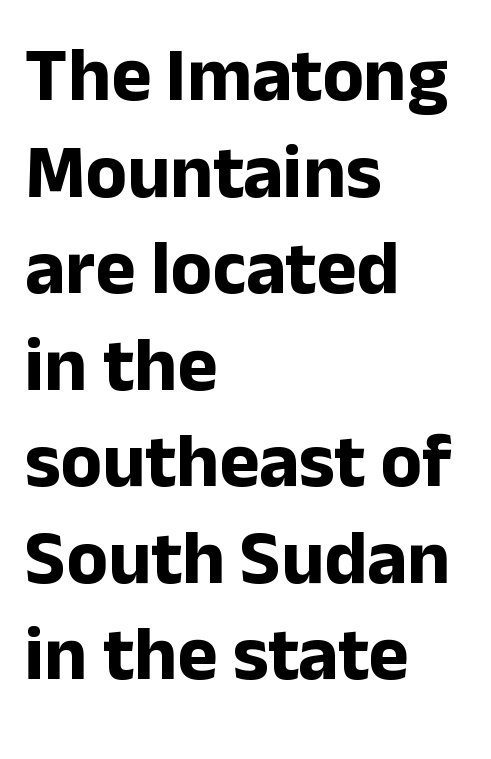
The type is set solid horizontally, with unmodified tracking. The typeface chosen for these lines omits serifs. Compared with an ordinary text face, these strokes are far heavier — a full bold. What's the leading like? Ordinary, nothing unusual.
